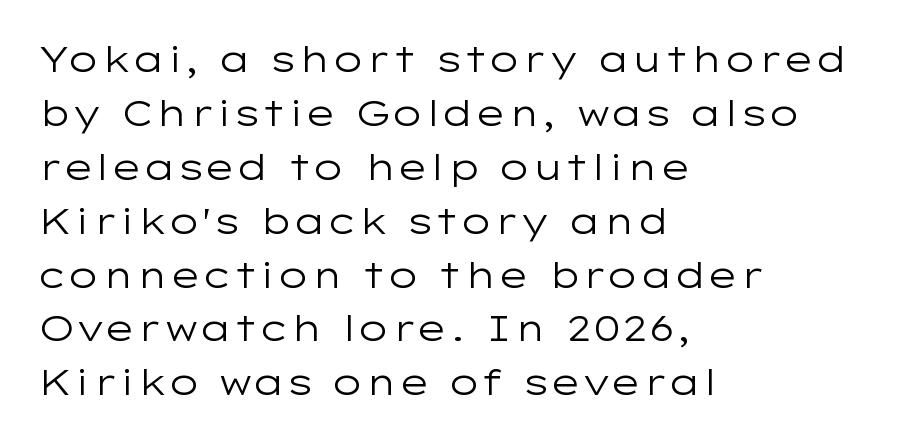
{"serif": "no", "italic": "no", "bold": "no", "weight": "regular", "width": "wide", "stroke_contrast": "low", "x_height": "medium", "monospaced": "no", "underline": "no", "align": "left", "line_spacing": "normal", "line_spacing_ratio": 1.54, "letter_spacing": "normal", "letter_spacing_em": 0.0, "glyph_px": 35}
